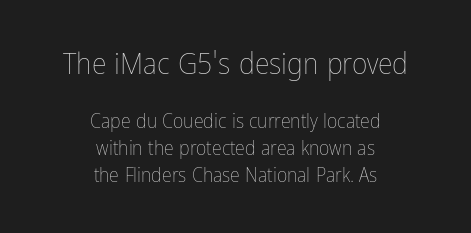
Standard letterfit; no display-style spreading of the glyphs. If you squint, the top block still reads clearly — it's the larger of the two. The gap between lines stays unmarked. Is this a fixed-width face? No — the glyphs have proportional, varying widths. The typography opts for an upright posture over an oblique one. The rendering uses a moderate line-height, typical for paragraphs.
